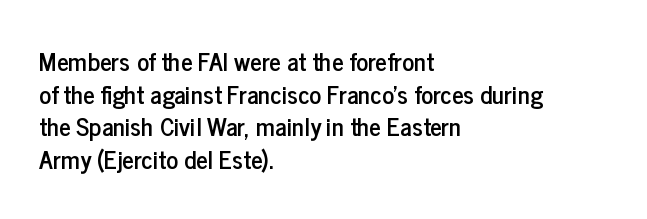
The tracking reads as untouched default to a designer's eye. Has an underline been added? It has not. Where is the straight margin? On the left. A typesetter would call this leading conventional body-copy spacing.
